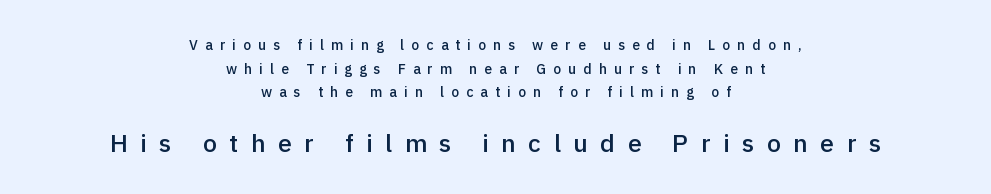
The passage shown begins with its smaller block and ends with its larger one. Bold? Not quite — semibold, heavier than regular but stopping short. Words appear elongated and porous because spacing is wide. Leftover space on each line is divided equally before and after the words. Vertical strokes here are truly vertical.
